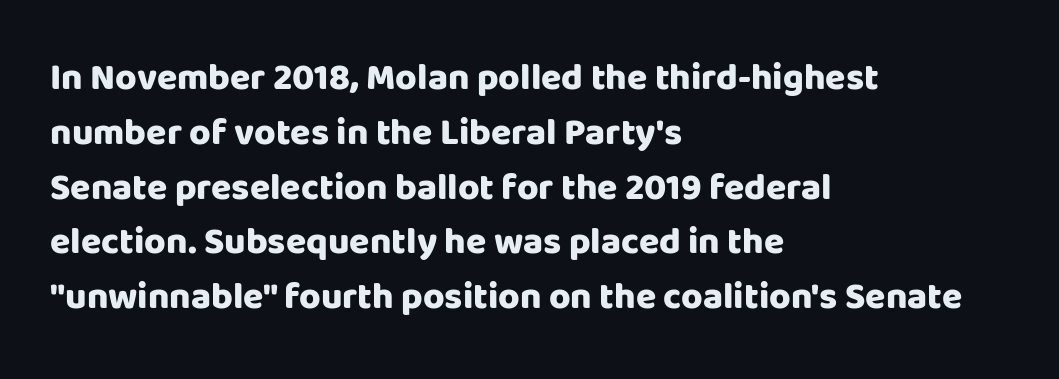
Q: Is the text bold? A: Yes.
Q: Is the text italic (slanted)? A: No, it is upright.
Q: Is the typeface a serif or a sans-serif typeface? A: Sans-serif.
Q: Is the text underlined? A: No.
Q: How is the paragraph aligned? A: Left-aligned.
Q: Is the spacing between letters normal or unusually wide? A: Normal.
Q: Is the spacing between lines tight, normal or loose? A: Normal.
Q: Width (condensed, normal, or wide)? A: Normal.
Q: Stroke contrast? A: Low.
Q: x-height? A: Large.
Q: Monospaced? A: No.
